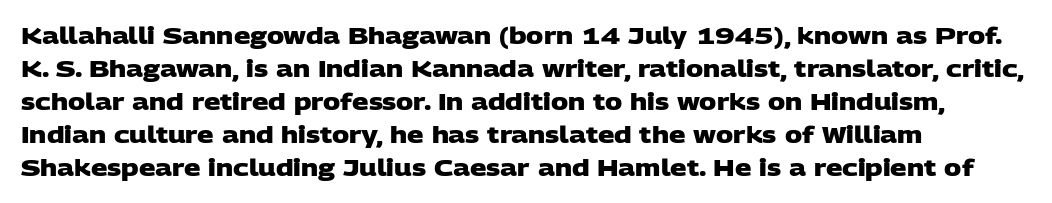
{"bold": "yes", "underline": "no", "align": "left", "line_spacing": "normal", "line_spacing_ratio": 1.43, "letter_spacing": "normal", "letter_spacing_em": 0.0, "glyph_px": 23}
